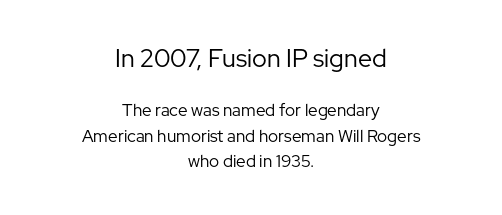
Students, observe: this is what conventionally led text looks like. Every stem runs plumb, perpendicular to the baseline. The passage is arranged like a title page — every line centered. Of the two passages, the one on top uses the larger point size.
